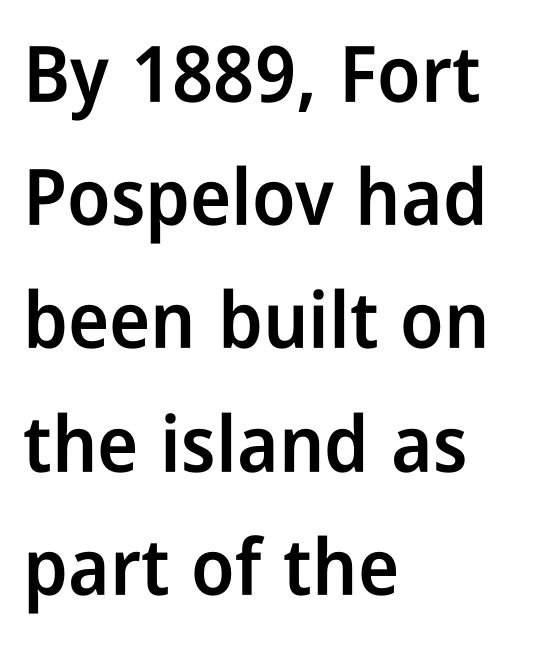
Q: Is the text bold? A: Semi-bold.
Q: Is the text italic (slanted)? A: No, it is upright.
Q: Is the typeface a serif or a sans-serif typeface? A: Sans-serif.
Q: Is the text underlined? A: No.
Q: How is the paragraph aligned? A: Left-aligned.
Q: Is the spacing between letters normal or unusually wide? A: Normal.
Q: Is the spacing between lines tight, normal or loose? A: Normal.
Q: Width (condensed, normal, or wide)? A: Condensed.
Q: Stroke contrast? A: Low.
Q: x-height? A: Medium.
Q: Monospaced? A: No.
